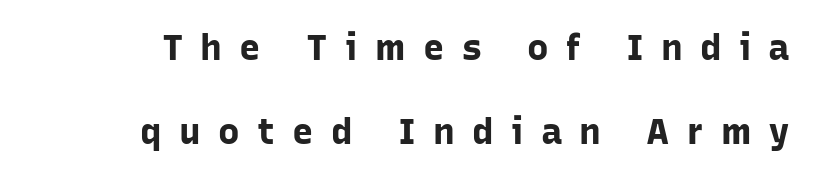
Compared with an ordinary text face, these strokes are far heavier — a full bold. The compositor pushed each line to the right boundary. Is this a sans? Yes — the strokes have no serifs. It's the straight-up-and-down kind of type. Descenders are the only things crossing below the line. Regarding leading, the lines here are spaced well apart.
